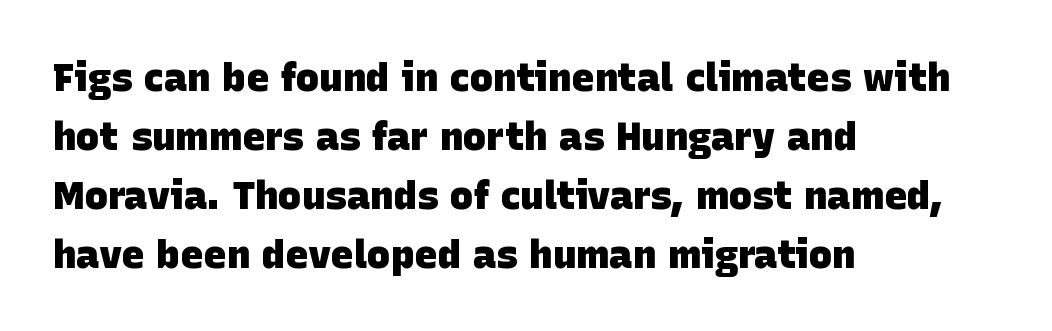
Q: Is the text bold? A: Yes.
Q: Is the typeface a serif or a sans-serif typeface? A: Sans-serif.
Q: Is the text underlined? A: No.
Q: How is the paragraph aligned? A: Left-aligned.
Q: Is the spacing between letters normal or unusually wide? A: Normal.
Q: Is the spacing between lines tight, normal or loose? A: Normal.
Q: Width (condensed, normal, or wide)? A: Normal.
Q: Stroke contrast? A: Low.
Q: x-height? A: Large.
Q: Monospaced? A: No.
